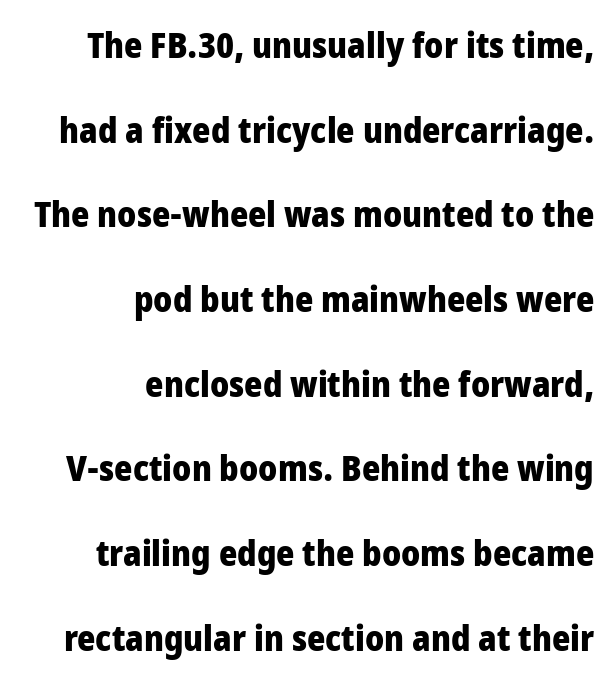
Q: Is the text bold? A: Yes.
Q: Is the text italic (slanted)? A: No, it is upright.
Q: Is the typeface a serif or a sans-serif typeface? A: Sans-serif.
Q: Is the text underlined? A: No.
Q: How is the paragraph aligned? A: Right-aligned.
Q: Is the spacing between letters normal or unusually wide? A: Normal.
Q: Is the spacing between lines tight, normal or loose? A: Loose.
Q: Width (condensed, normal, or wide)? A: Condensed.
Q: Stroke contrast? A: Low.
Q: x-height? A: Large.
Q: Monospaced? A: No.
